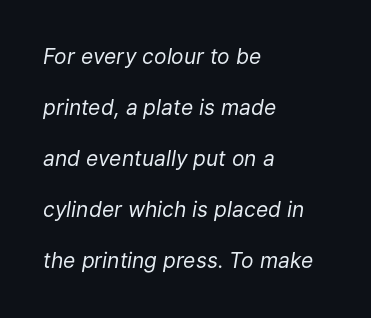
The image shows 21 px text type, italic (leaning right); set left-aligned, loose line spacing (2.43x), normal letter spacing, not underlined.
